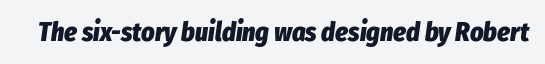
{"italic": "yes", "lean": "right", "slant_degrees": 8, "bold": "yes", "underline": "no", "letter_spacing": "normal", "letter_spacing_em": 0.0, "glyph_px": 26}
